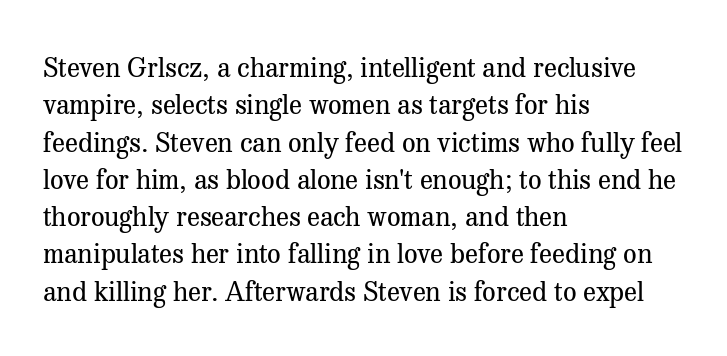
Interline gaps are of average width in this sample. Inter-character spacing is left at the font's built-in metrics. If you drew a line through each stem, it would be perfectly vertical. Words float on clear page, feet unadorned. Each line starts at the same left margin while the right side varies.
